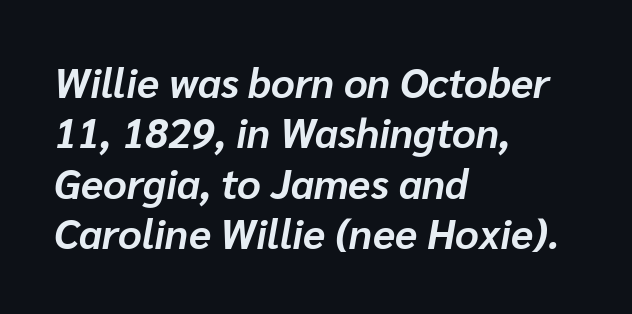
The image shows 41 px bold type, italic (leaning right); set left-aligned, line spacing 1.23x, normal letter spacing, not underlined; low stroke contrast and a medium x-height.
